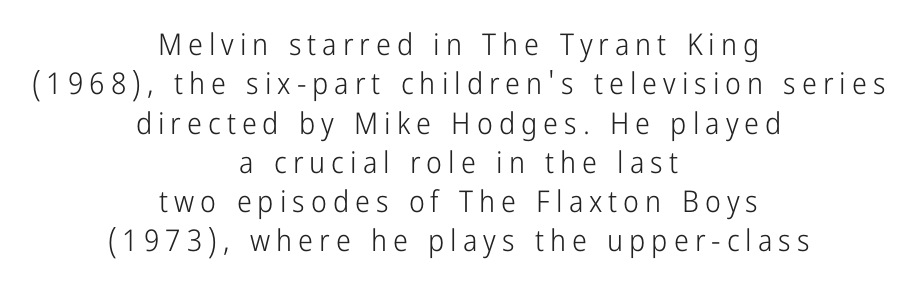
The image shows 30 px light, condensed sans-serif type, upright; set centered, normal line spacing (1.31x), unusually wide letter spacing (+0.2 em), not underlined; low stroke contrast and a medium x-height.
